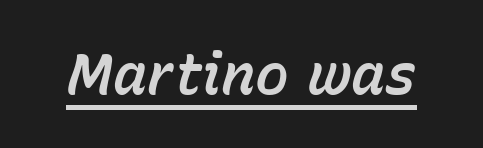
Q: Is the text italic (slanted)? A: Yes, it leans right by about 15 degrees.
Q: Is the text underlined? A: Yes.
Q: Is the spacing between letters normal or unusually wide? A: Normal.
Q: Width (condensed, normal, or wide)? A: Normal.
Q: Stroke contrast? A: Low.
Q: x-height? A: Medium.
Q: Monospaced? A: No.
